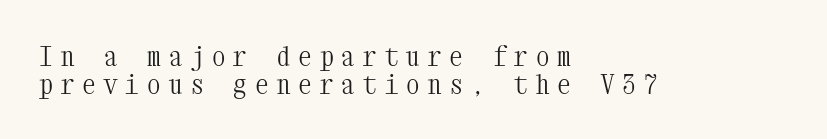
The image shows 27 px text type, upright; set left-aligned, tight line spacing (1.03x), unusually wide letter spacing (+0.3 em), not underlined.
